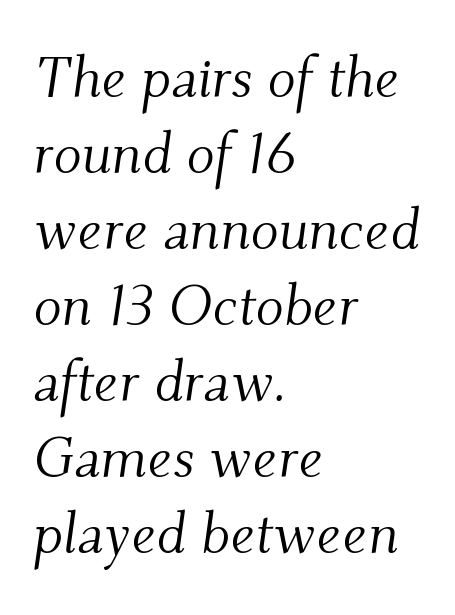
Q: Is the text bold? A: No.
Q: Is the text italic (slanted)? A: Yes, it leans right by about 9 degrees.
Q: Is the typeface a serif or a sans-serif typeface? A: Serif.
Q: Is the text underlined? A: No.
Q: How is the paragraph aligned? A: Left-aligned.
Q: Is the spacing between letters normal or unusually wide? A: Normal.
Q: Is the spacing between lines tight, normal or loose? A: Normal.
Q: Width (condensed, normal, or wide)? A: Normal.
Q: Stroke contrast? A: Medium.
Q: x-height? A: Small.
Q: Monospaced? A: No.
